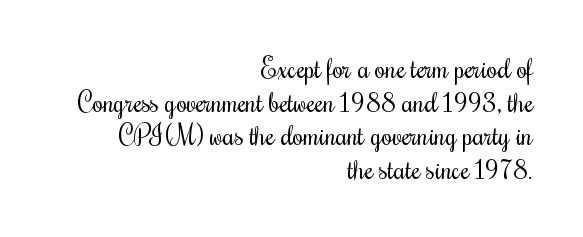
Only glyphs here, with clear space below each row. Tracking value appears to be zero — textbook default spacing. Reading down the column, the eye jumps a familiar distance to each next line. Is the block centered? No — it sits flush against the right margin. Weight: not bold — regular or lighter.
